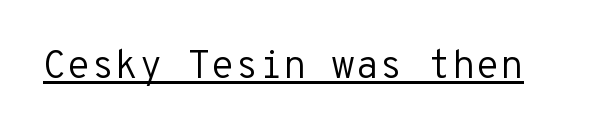
The image shows 39 px regular-weight sans-serif type, upright, monospaced; set normal letter spacing, underlined; low stroke contrast and a medium x-height.
